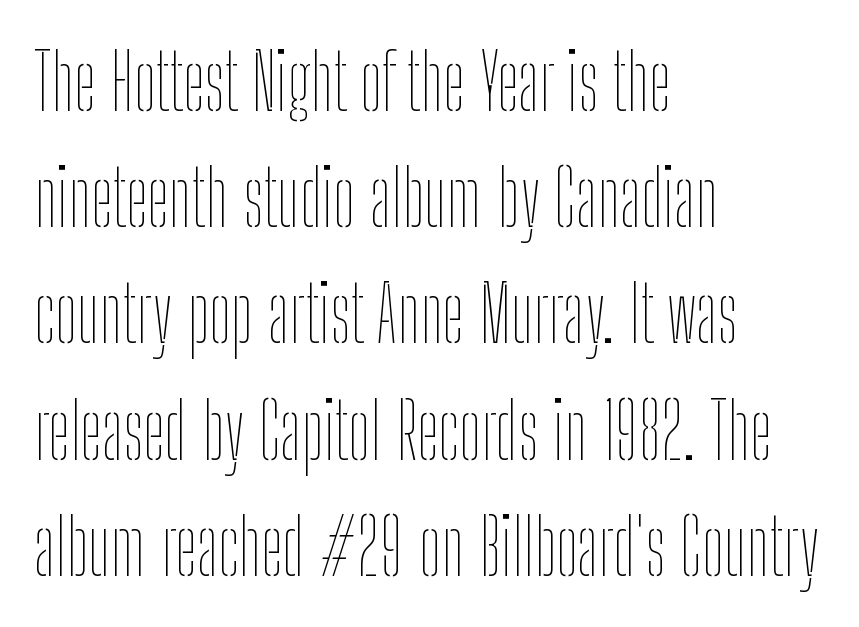
The image shows 78 px thin, condensed type, upright; set left-aligned, normal line spacing (1.49x), normal letter spacing, not underlined; low stroke contrast and a medium x-height.
